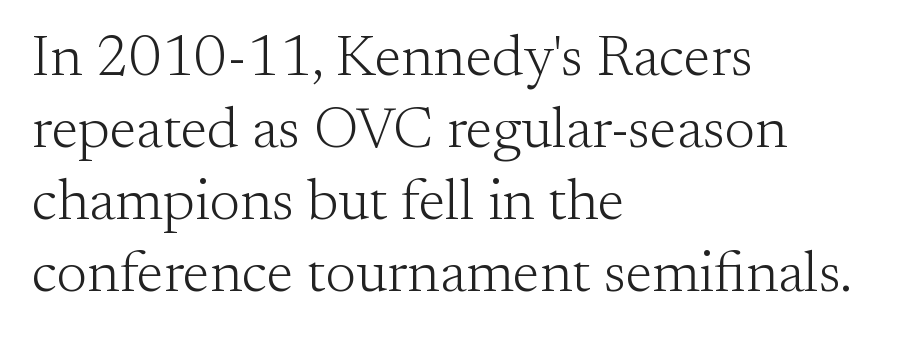
Underline: absent. The typeface chosen for these lines features serifs. Nothing heavy about these letters — not bold at all. The compositor pushed each line to the left boundary. This is the regular roman posture of the typeface. Tracking here is standard; glyphs follow each other at the usual distance.
